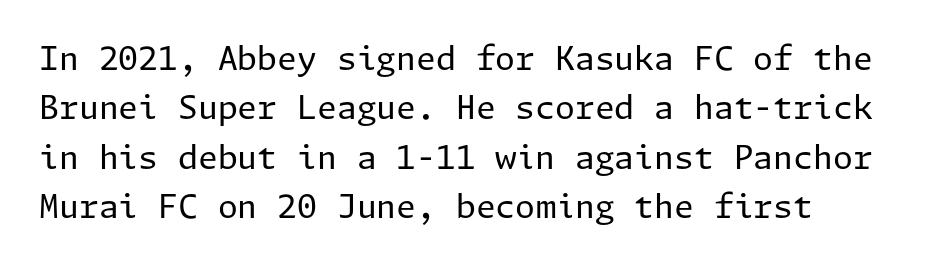
The image shows 32 px regular-weight sans-serif type, upright; set left-aligned, normal line spacing (1.54x), normal letter spacing, not underlined; low stroke contrast and a medium x-height.
